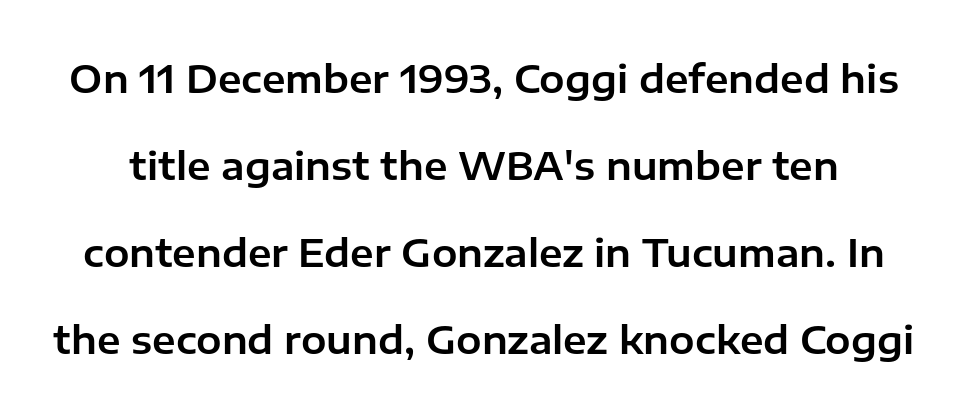
The image shows 38 px sans-serif type, upright; set loose line spacing (2.29x), normal letter spacing, not underlined; low stroke contrast and a medium x-height.
